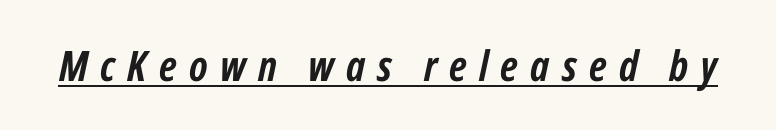
The image shows 42 px semibold, condensed type, italic (leaning right); set unusually wide letter spacing (+0.29 em), underlined; low stroke contrast and a medium x-height.
